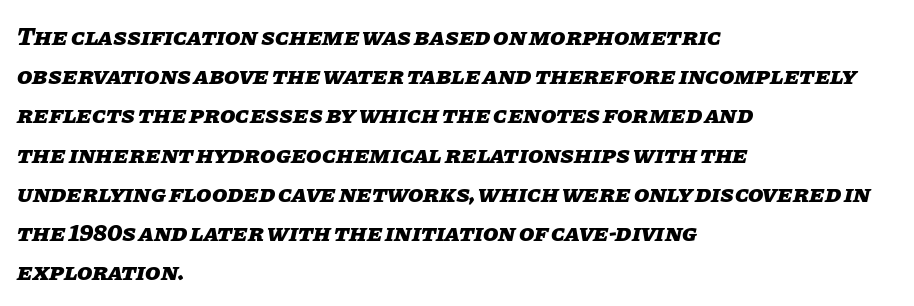
Q: Is the text bold? A: Yes.
Q: Is the text italic (slanted)? A: Yes, it leans right by about 11 degrees.
Q: Is the text underlined? A: No.
Q: How is the paragraph aligned? A: Left-aligned.
Q: Is the spacing between letters normal or unusually wide? A: Normal.
Q: Is the spacing between lines tight, normal or loose? A: Normal.
